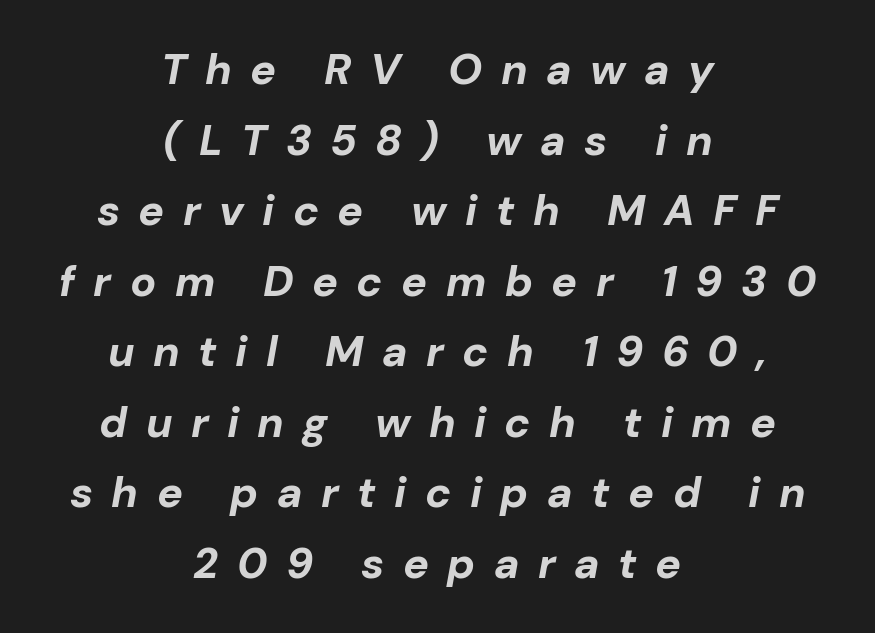
{"italic": "yes", "lean": "right", "slant_degrees": 10, "bold": "yes", "weight": "bold", "width": "normal", "stroke_contrast": "low", "x_height": "medium", "monospaced": "no", "underline": "no", "align": "center", "line_spacing": "normal", "line_spacing_ratio": 1.64, "letter_spacing": "wide", "letter_spacing_em": 0.43, "glyph_px": 43}
